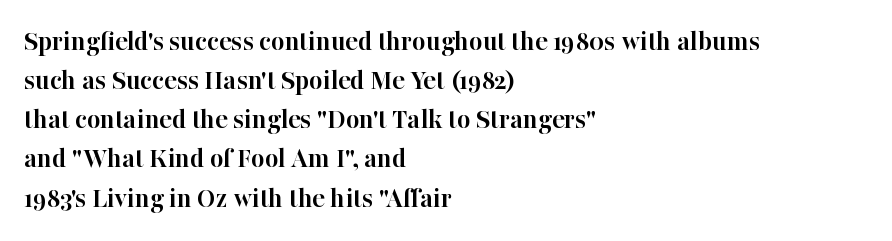
{"serif": "yes", "italic": "no", "bold": "yes", "weight": "semibold", "width": "normal", "stroke_contrast": "high", "x_height": "medium", "monospaced": "no", "underline": "no", "align": "left", "line_spacing": "normal", "line_spacing_ratio": 1.35, "letter_spacing": "normal", "letter_spacing_em": 0.0, "glyph_px": 29}
